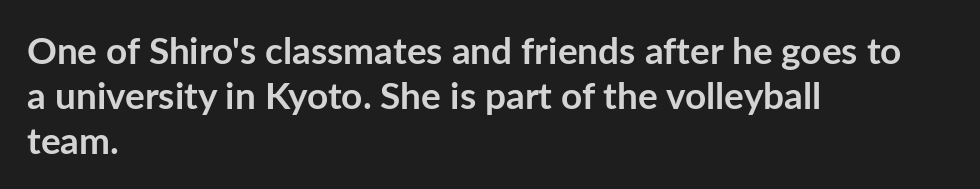
{"serif": "no", "italic": "no", "bold": "yes", "weight": "semibold", "width": "normal", "stroke_contrast": "low", "x_height": "medium", "monospaced": "no", "underline": "no", "align": "left", "line_spacing_ratio": 1.21, "letter_spacing": "normal", "letter_spacing_em": 0.0, "glyph_px": 37}
